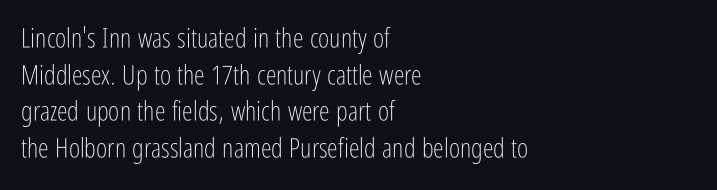
Q: Is the text bold? A: No.
Q: Is the text italic (slanted)? A: No, it is upright.
Q: Is the text underlined? A: No.
Q: How is the paragraph aligned? A: Left-aligned.
Q: Is the spacing between letters normal or unusually wide? A: Normal.
Q: Is the spacing between lines tight, normal or loose? A: Normal.
